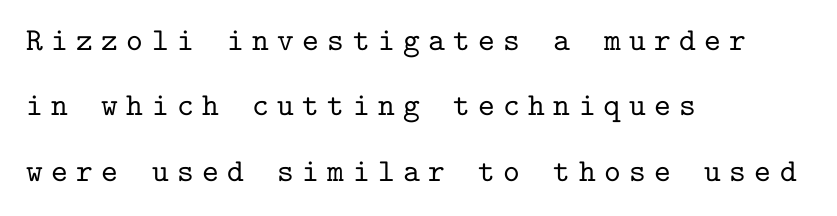
Q: Is the text italic (slanted)? A: No, it is upright.
Q: Is the typeface a serif or a sans-serif typeface? A: Serif.
Q: Is the text underlined? A: No.
Q: How is the paragraph aligned? A: Left-aligned.
Q: Is the spacing between letters normal or unusually wide? A: Unusually wide.
Q: Is the spacing between lines tight, normal or loose? A: Loose.
Q: Width (condensed, normal, or wide)? A: Normal.
Q: Stroke contrast? A: Low.
Q: x-height? A: Medium.
Q: Monospaced? A: Yes.
